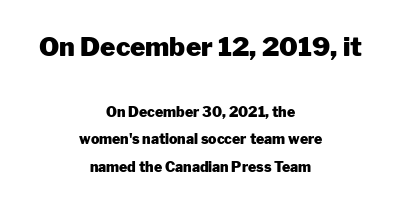
{"italic": "no", "bold": "yes", "underline": "no", "align": "center", "line_spacing": "loose", "line_spacing_ratio": 1.99, "letter_spacing": "normal", "letter_spacing_em": 0.0, "larger_block": "first", "size_ratio": 1.86, "glyph_px": 26}
